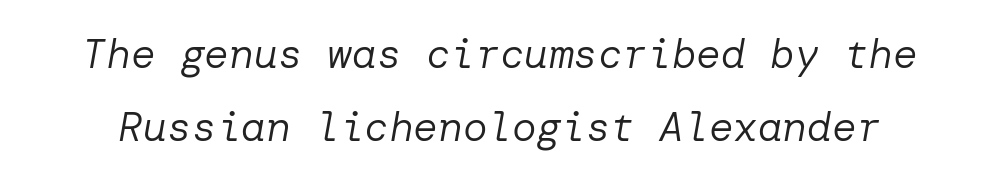
The image shows 41 px regular-weight type, italic (leaning right); set line spacing 1.77x, normal letter spacing, not underlined; low stroke contrast and a medium x-height.
